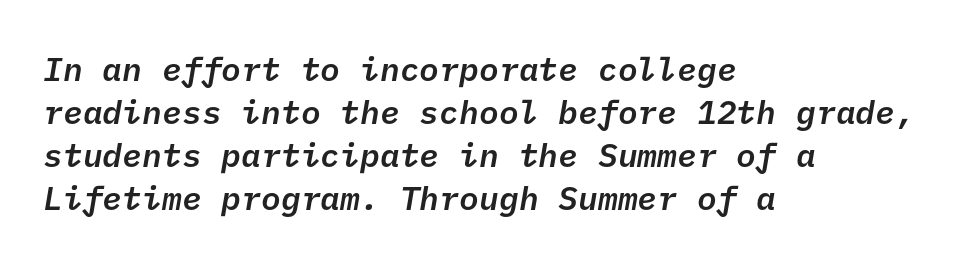
{"serif": "no", "bold": "semi", "weight": "semibold", "width": "normal", "stroke_contrast": "low", "x_height": "medium", "underline": "no", "align": "left", "line_spacing": "normal", "line_spacing_ratio": 1.3, "letter_spacing": "normal", "letter_spacing_em": 0.0, "glyph_px": 33}
